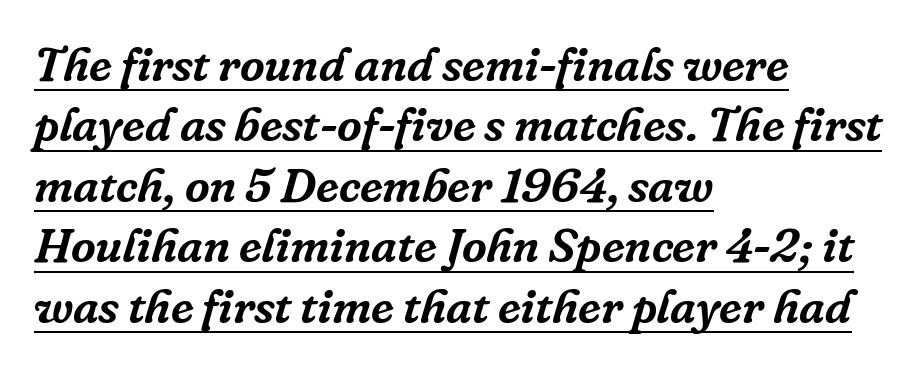
The face used here is proportionally spaced, like ordinary book or web type. The rendering anchors every line to the left-hand side. The lines sit at an ordinary, default distance from one another. Check where the strokes stop: tiny serifs finish them off. Slant detected: the letters are inclined.
